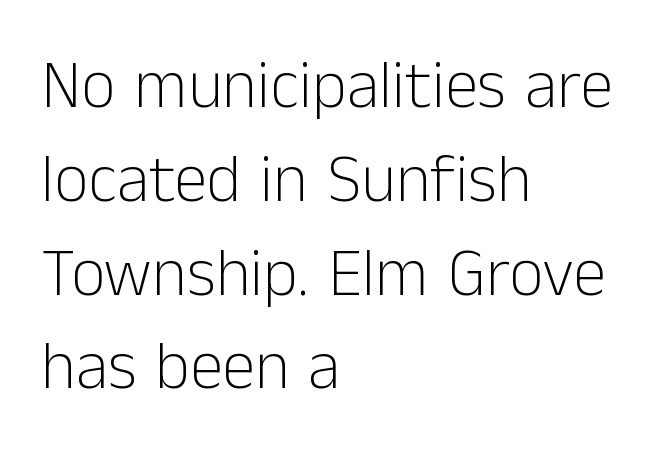
{"serif": "no", "italic": "no", "bold": "no", "weight": "light", "width": "normal", "stroke_contrast": "low", "x_height": "medium", "monospaced": "no", "underline": "no", "align": "left", "line_spacing": "normal", "line_spacing_ratio": 1.4, "letter_spacing": "normal", "letter_spacing_em": 0.0, "glyph_px": 67}
